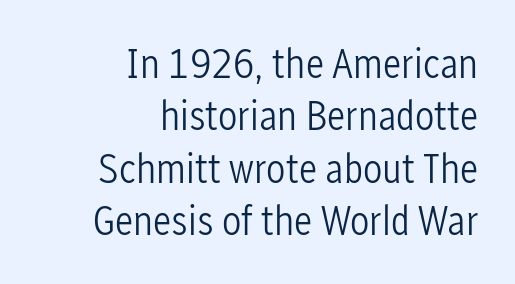
The image shows 43 px light, condensed sans-serif type, upright; set right-aligned, line spacing 1.22x, normal letter spacing, not underlined; low stroke contrast and a medium x-height.
